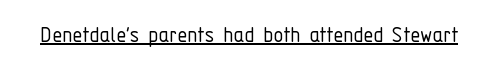
{"italic": "no", "bold": "no", "underline": "yes", "letter_spacing": "normal", "letter_spacing_em": 0.0, "glyph_px": 25}
